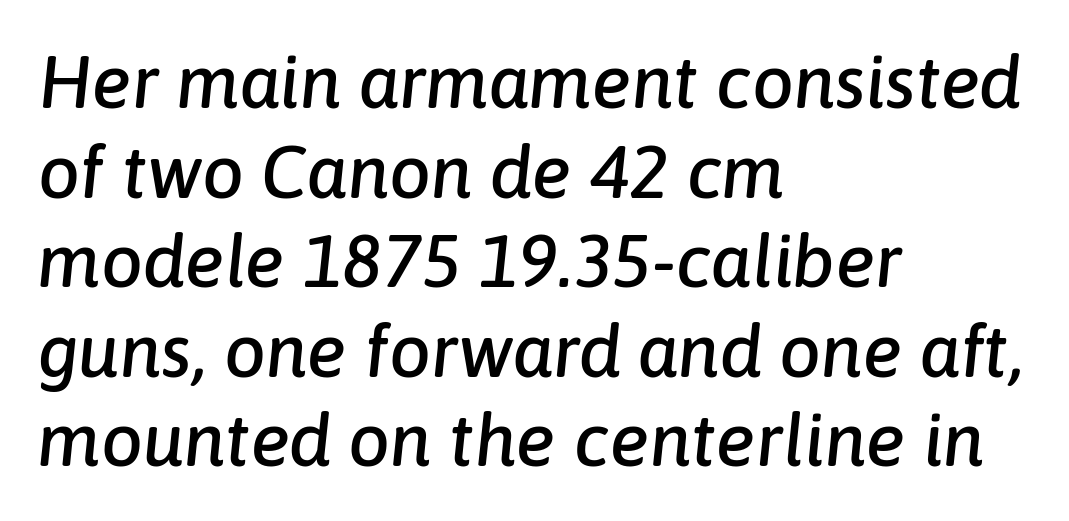
The image shows 74 px text type, italic (leaning right); set left-aligned, line spacing 1.21x, normal letter spacing, not underlined; low stroke contrast and a medium x-height.
